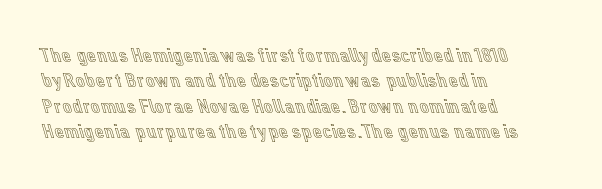
Short and long lines alike share a common starting point at left. Letters rest on an invisible, unmarked baseline. No extra tracking has been applied to these lines.
